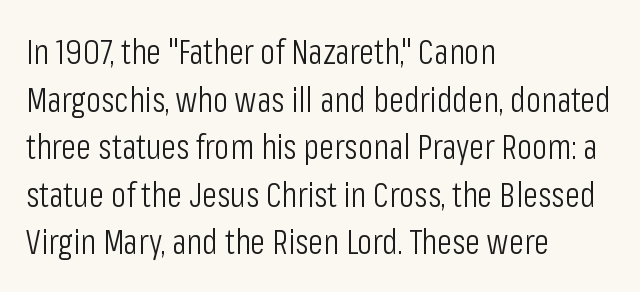
The image shows 35 px light, condensed sans-serif type, upright; set left-aligned, normal line spacing (1.36x), normal letter spacing, not underlined; low stroke contrast and a medium x-height.
